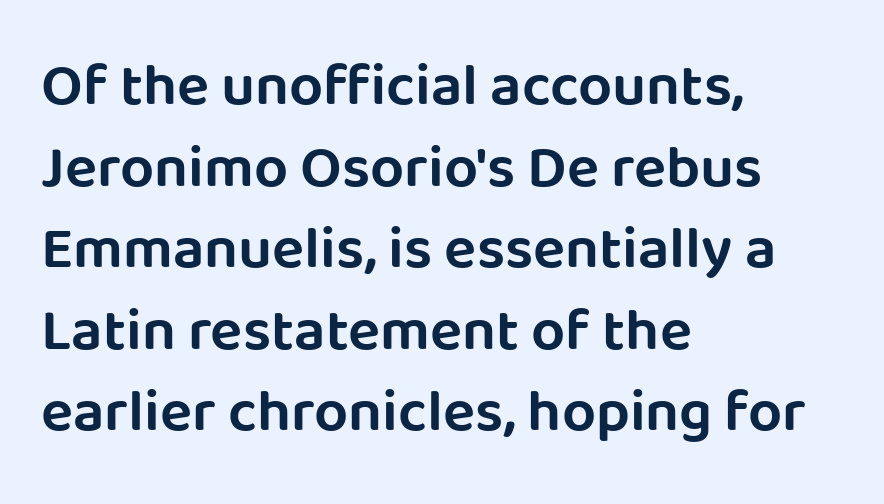
The image shows 60 px sans-serif type, upright; set left-aligned, normal line spacing (1.36x), normal letter spacing, not underlined; low stroke contrast and a large x-height.
